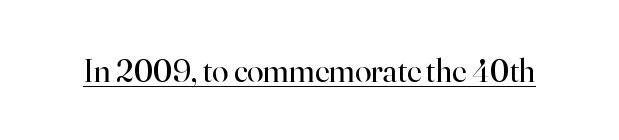
Students, observe the line beneath the letters — that is underlining. Letterform terminals end in serifs throughout the passage. The weight would be labelled regular, book, light, or lighter still. Tall strokes in this sample are plumb rather than angled. Here the designer chose a conventional face with non-uniform glyph widths.
